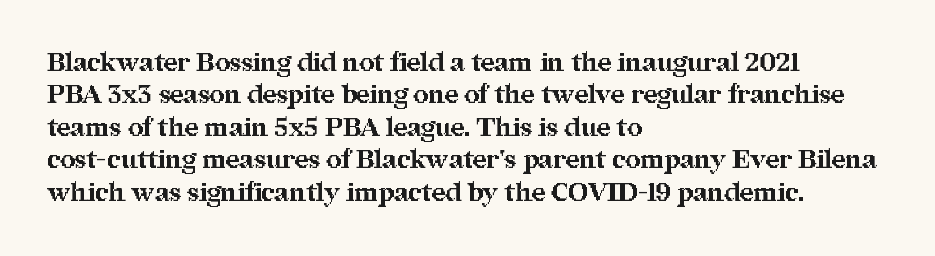
Q: Is the text bold? A: Yes.
Q: Is the text italic (slanted)? A: No, it is upright.
Q: Is the text underlined? A: No.
Q: How is the paragraph aligned? A: Left-aligned.
Q: Is the spacing between letters normal or unusually wide? A: Normal.
Q: Is the spacing between lines tight, normal or loose? A: Normal.
